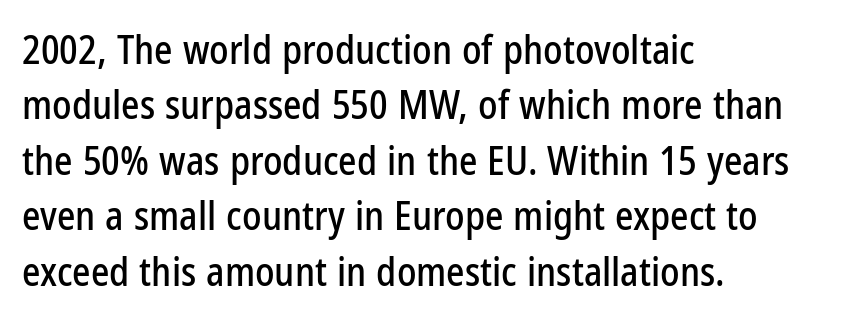
The image shows 39 px condensed sans-serif type, upright; set left-aligned, normal line spacing (1.42x), normal letter spacing, not underlined; low stroke contrast and a medium x-height.
